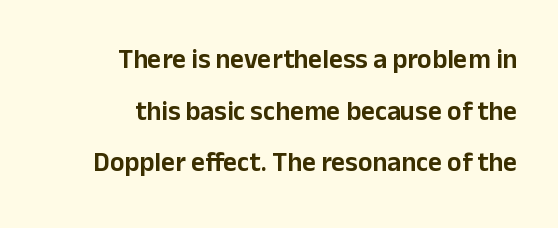
Q: Is the text italic (slanted)? A: No, it is upright.
Q: Is the text underlined? A: No.
Q: How is the paragraph aligned? A: Right-aligned.
Q: Is the spacing between letters normal or unusually wide? A: Normal.
Q: Is the spacing between lines tight, normal or loose? A: Loose.
